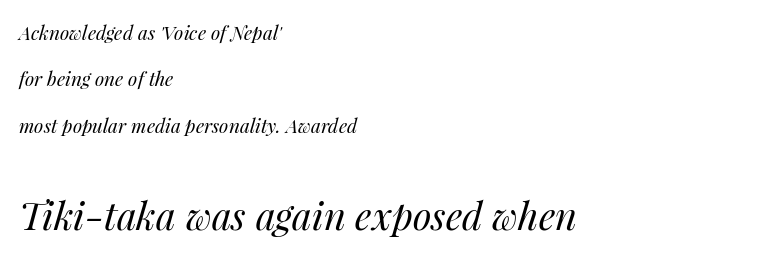
Q: Is the text bold? A: No.
Q: Is the text italic (slanted)? A: Yes, it leans right by about 14 degrees.
Q: Is the text underlined? A: No.
Q: How is the paragraph aligned? A: Left-aligned.
Q: Is the spacing between letters normal or unusually wide? A: Normal.
Q: Is the spacing between lines tight, normal or loose? A: Loose.
Q: Which block of text is set in a larger size, the first (top) or the second (bottom)? A: The second (bottom) one.
Q: Width (condensed, normal, or wide)? A: Normal.
Q: Stroke contrast? A: Medium.
Q: x-height? A: Medium.
Q: Monospaced? A: No.
